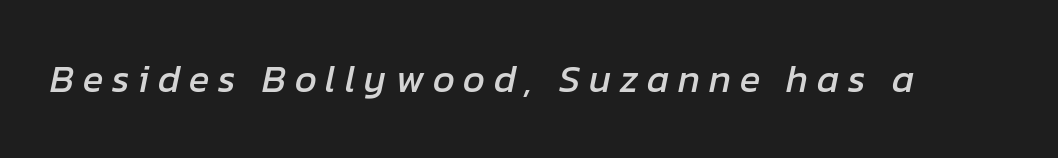
The image shows 38 px text type, italic (leaning right); set unusually wide letter spacing (+0.23 em), not underlined; low stroke contrast and a medium x-height.
